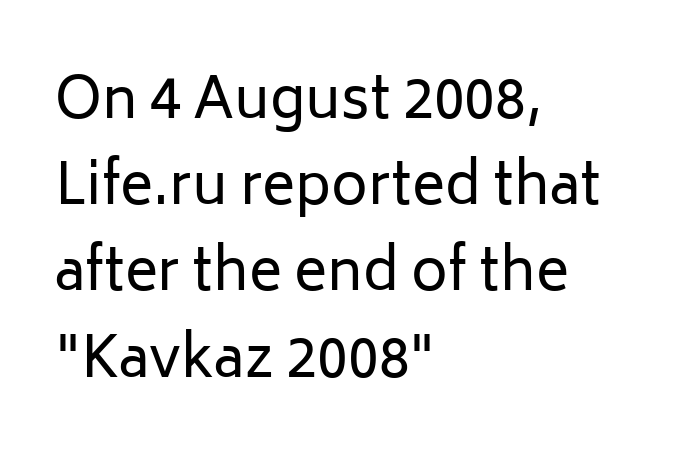
Weight class: somewhere from thin through regular. The zone under the glyphs is completely vacant. The type family on display is of the sans-serif kind. You could call the tracking neutral — neither tight nor loose. The rendering uses natural spacing where letterforms have individual widths.
